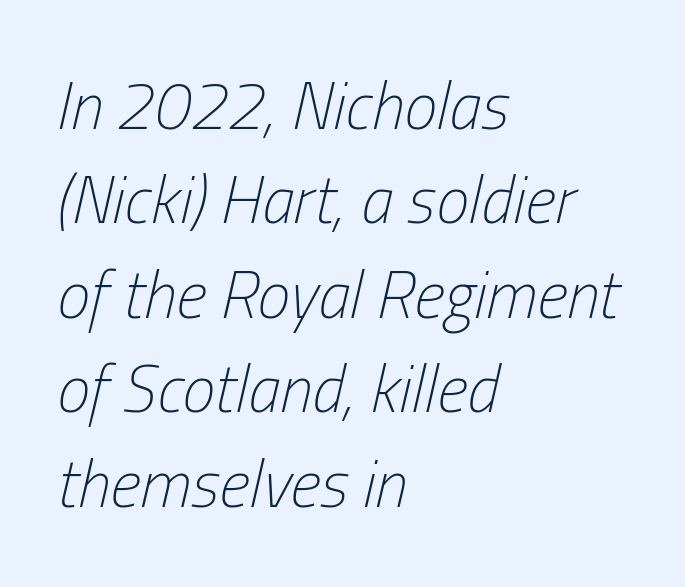
There's an unmistakable incline to the writing here. Reading down the column, the eye jumps a familiar distance to each next line. These lines are rendered in a variable-pitch font. Standard letterfit; no display-style spreading of the glyphs. The lines are quadded left.
